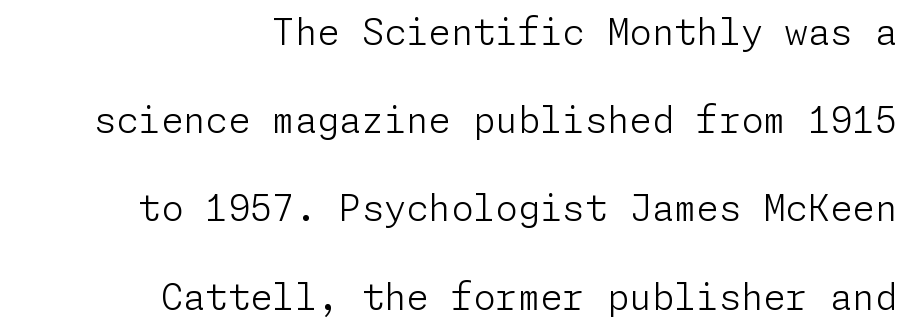
The image shows 36 px light sans-serif type, upright; set right-aligned, loose line spacing (2.45x), normal letter spacing, not underlined; low stroke contrast and a medium x-height.
